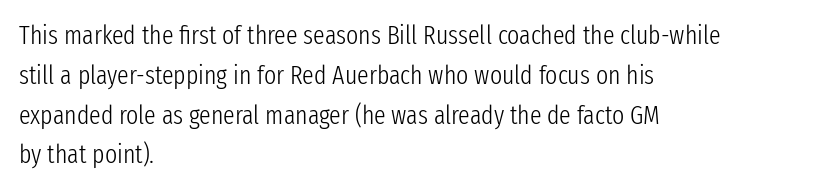
The image shows 26 px text type, upright; set left-aligned, normal line spacing (1.53x), normal letter spacing, not underlined.
